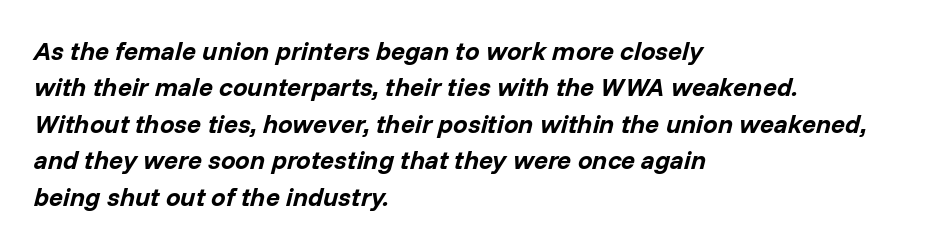
The image shows 26 px bold type, italic (leaning right); set left-aligned, normal line spacing (1.4x), normal letter spacing, not underlined.
